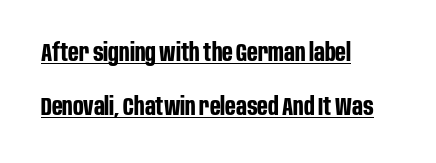
{"italic": "no", "bold": "yes", "underline": "yes", "align": "left", "line_spacing": "loose", "line_spacing_ratio": 2.18, "letter_spacing": "normal", "letter_spacing_em": 0.0, "glyph_px": 25}
